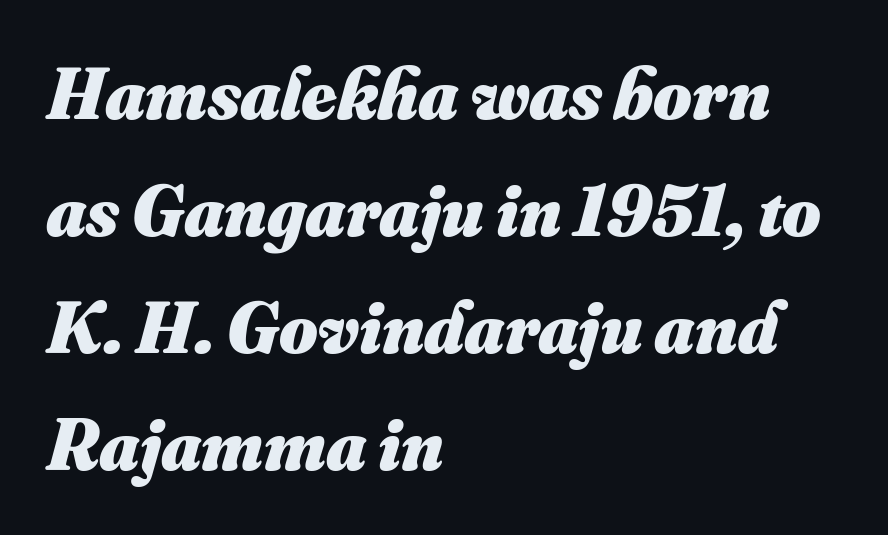
{"bold": "yes", "weight": "heavy", "width": "normal", "stroke_contrast": "medium", "x_height": "small", "monospaced": "no", "underline": "no", "align": "left", "line_spacing": "normal", "line_spacing_ratio": 1.58, "letter_spacing": "normal", "letter_spacing_em": 0.0, "glyph_px": 74}
